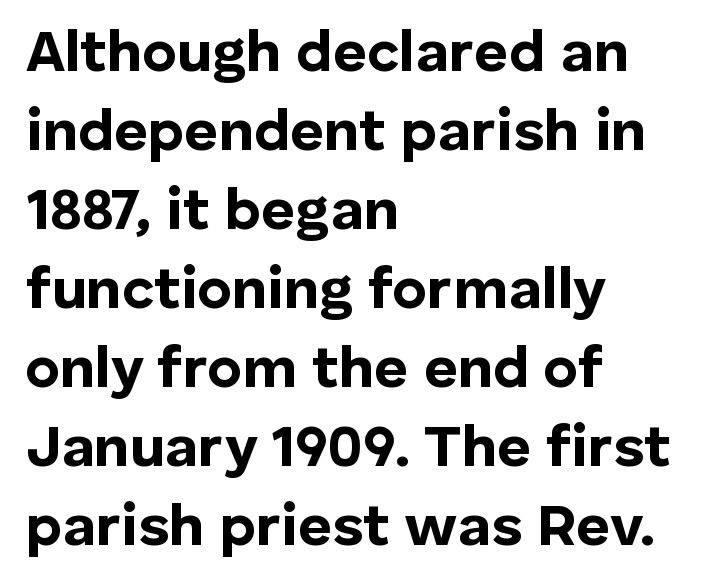
The image shows 59 px bold sans-serif type, upright; set left-aligned, normal line spacing (1.34x), normal letter spacing, not underlined; low stroke contrast and a medium x-height.
